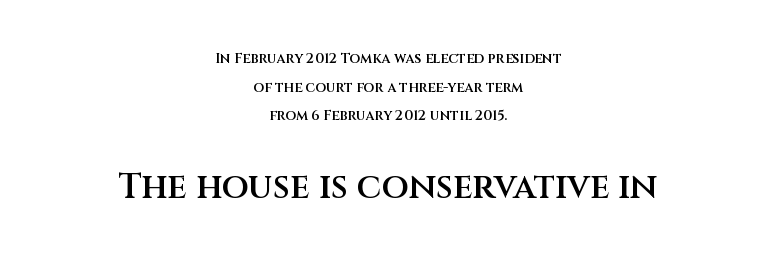
{"serif": "no", "italic": "no", "bold": "semi", "weight": "semibold", "width": "normal", "stroke_contrast": "medium", "x_height": "large", "monospaced": "no", "underline": "no", "align": "center", "line_spacing": "loose", "line_spacing_ratio": 2.05, "letter_spacing": "normal", "letter_spacing_em": 0.0, "larger_block": "second", "size_ratio": 2.5, "glyph_px": 35}
